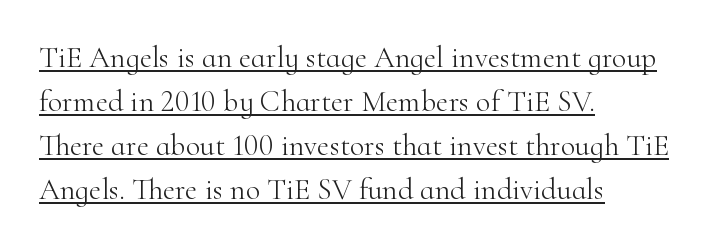
Q: Is the text bold? A: No.
Q: Is the text italic (slanted)? A: No, it is upright.
Q: Is the typeface a serif or a sans-serif typeface? A: Serif.
Q: Is the text underlined? A: Yes.
Q: How is the paragraph aligned? A: Left-aligned.
Q: Is the spacing between letters normal or unusually wide? A: Normal.
Q: Is the spacing between lines tight, normal or loose? A: Normal.
Q: Width (condensed, normal, or wide)? A: Normal.
Q: Stroke contrast? A: High.
Q: x-height? A: Small.
Q: Monospaced? A: No.
